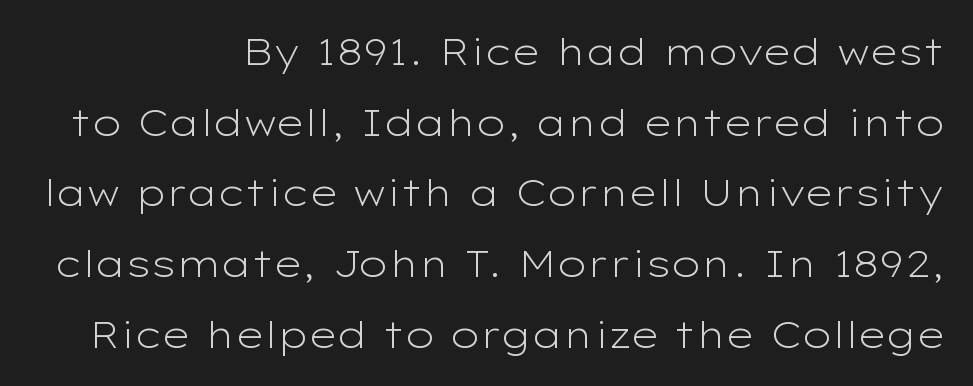
Letterform terminals end flat and unadorned throughout the passage. Plain, unruled lines of type. Weight class: somewhere from thin through regular. Italic: no, the glyphs are upright roman.
